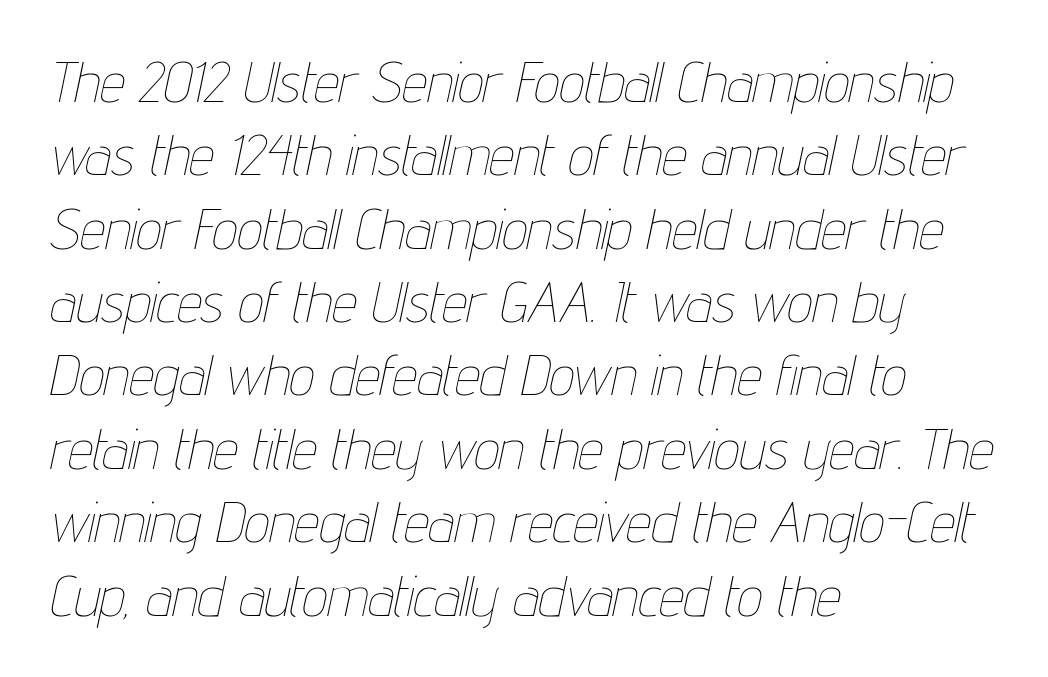
Q: Is the text bold? A: No.
Q: Is the text italic (slanted)? A: Yes, it leans right by about 12 degrees.
Q: Is the text underlined? A: No.
Q: How is the paragraph aligned? A: Left-aligned.
Q: Is the spacing between letters normal or unusually wide? A: Normal.
Q: Is the spacing between lines tight, normal or loose? A: Normal.
Q: Width (condensed, normal, or wide)? A: Condensed.
Q: Stroke contrast? A: Low.
Q: x-height? A: Medium.
Q: Monospaced? A: No.
